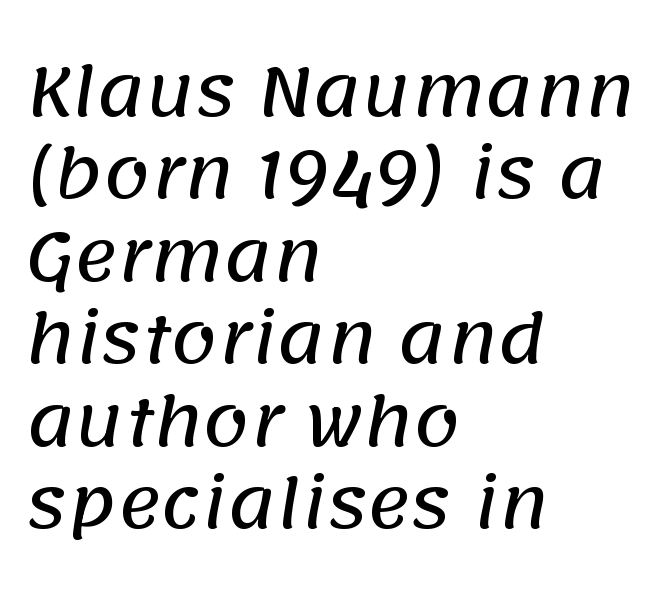
{"serif": "no", "width": "normal", "stroke_contrast": "low", "x_height": "large", "monospaced": "no", "underline": "no", "align": "left", "line_spacing": "normal", "line_spacing_ratio": 1.25, "letter_spacing": "normal", "letter_spacing_em": 0.0, "glyph_px": 66}
